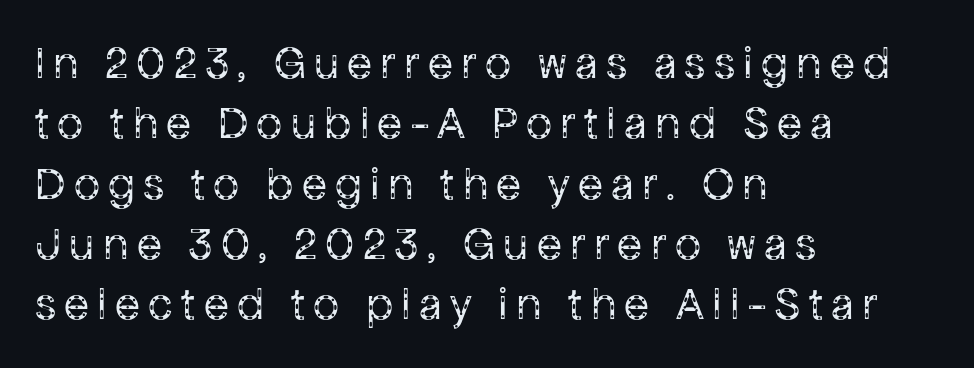
The image shows 46 px regular-weight sans-serif type, upright; set left-aligned, normal line spacing (1.31x), not underlined; low stroke contrast and a medium x-height.
